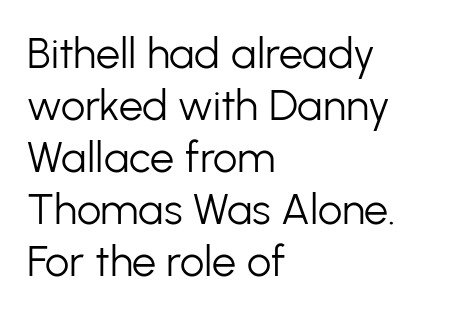
A typesetter would label this face a sans. Does extra space separate the letters? No, they use regular spacing. Casual observation: everything's shoved over to the left. Honestly, there is no underline to notice here at all.
